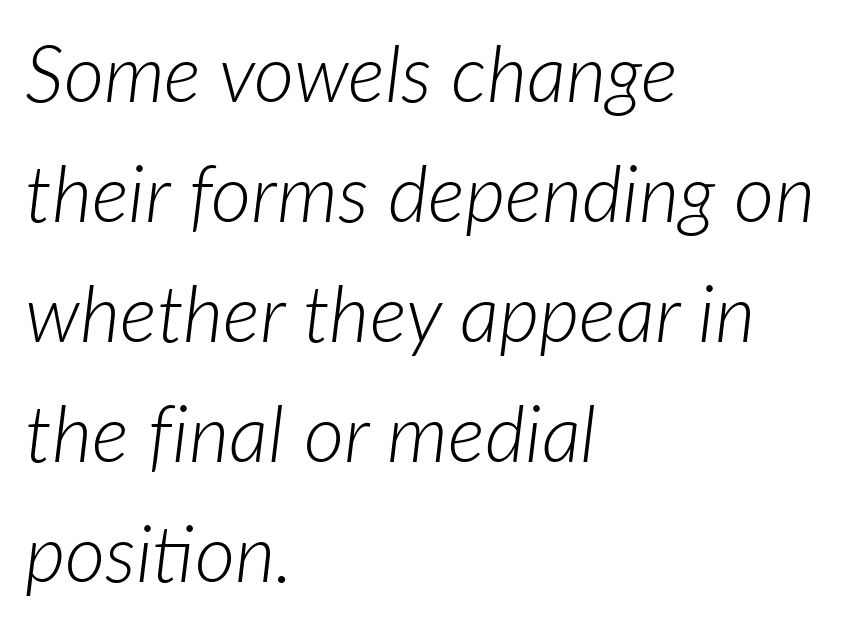
The typesetting does not lean heavy: it is not bold. Does the leading feel generous? No, just average. The letters advance in unequal steps, a hallmark of proportional type. There is no visible air inserted between adjacent glyphs.
